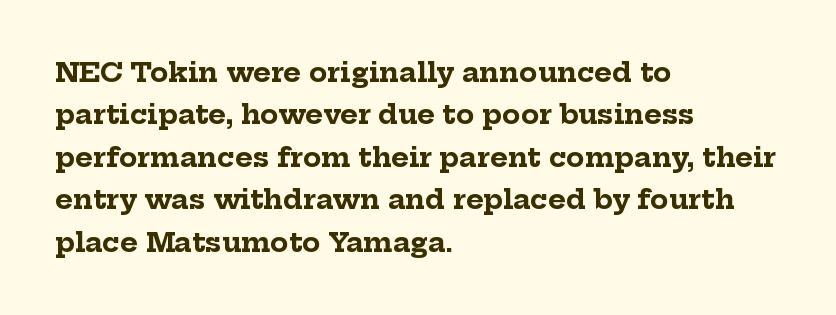
{"italic": "no", "bold": "yes", "underline": "no", "align": "left", "line_spacing": "normal", "line_spacing_ratio": 1.57, "letter_spacing": "normal", "letter_spacing_em": 0.0, "glyph_px": 27}
